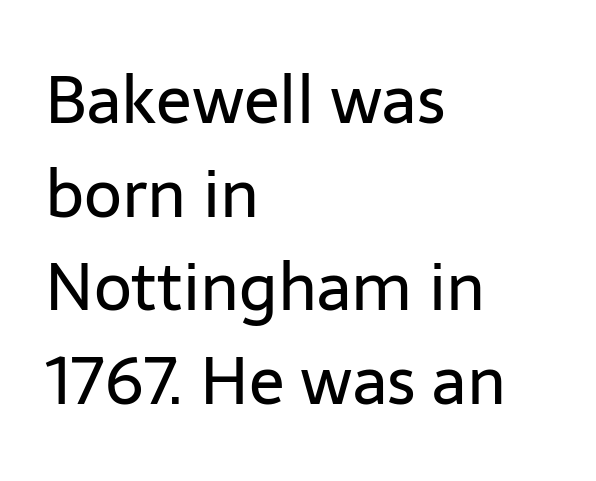
Q: Is the text bold? A: No.
Q: Is the text italic (slanted)? A: No, it is upright.
Q: Is the typeface a serif or a sans-serif typeface? A: Sans-serif.
Q: Is the text underlined? A: No.
Q: How is the paragraph aligned? A: Left-aligned.
Q: Is the spacing between letters normal or unusually wide? A: Normal.
Q: Is the spacing between lines tight, normal or loose? A: Normal.
Q: Width (condensed, normal, or wide)? A: Normal.
Q: Stroke contrast? A: Low.
Q: x-height? A: Medium.
Q: Monospaced? A: No.
